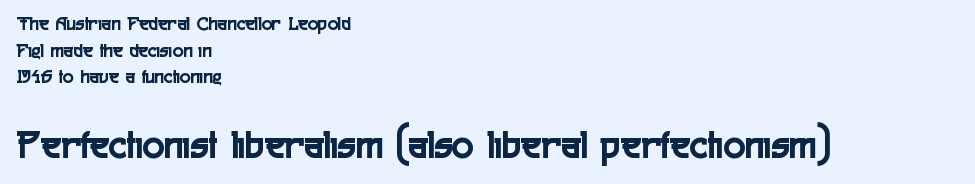
Q: Is the text italic (slanted)? A: No, it is upright.
Q: Is the typeface a serif or a sans-serif typeface? A: Sans-serif.
Q: Is the text underlined? A: No.
Q: How is the paragraph aligned? A: Left-aligned.
Q: Is the spacing between letters normal or unusually wide? A: Normal.
Q: Is the spacing between lines tight, normal or loose? A: Normal.
Q: Which block of text is set in a larger size, the first (top) or the second (bottom)? A: The second (bottom) one.
Q: Width (condensed, normal, or wide)? A: Condensed.
Q: x-height? A: Medium.
Q: Monospaced? A: No.
